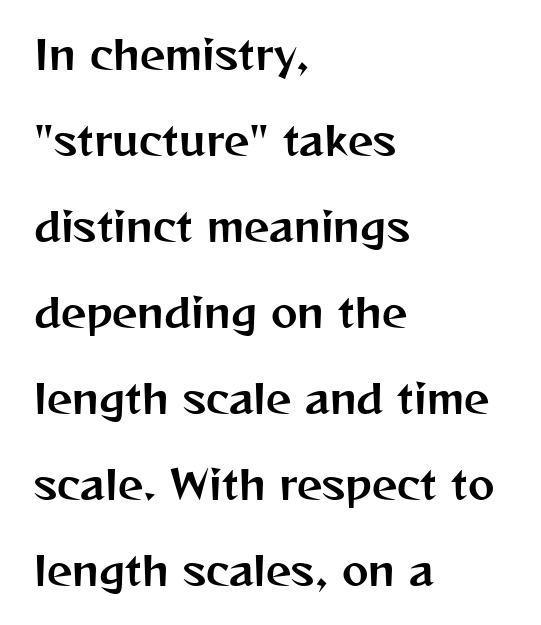
Line beginnings align vertically; line endings do not. Each letter keeps its own natural width here, so spacing adapts to shape. No extra tracking has been applied to these lines. Leading is clearly above the norm, producing a sparse column.
